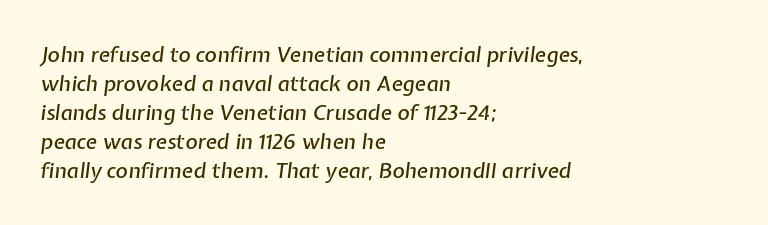
Characters follow at the spacing the type designer built in. The baseline area is clear. This is oblique type, the kind used for emphasis or titles. Vertical spacing — default. Every row of glyphs begins at an identical x-position on the left.
